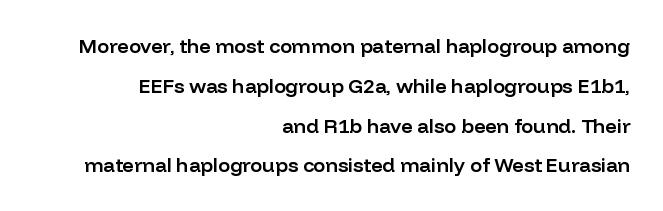
{"italic": "no", "bold": "semi", "underline": "no", "align": "right", "line_spacing": "loose", "line_spacing_ratio": 1.99, "letter_spacing": "normal", "letter_spacing_em": 0.0, "glyph_px": 20}
